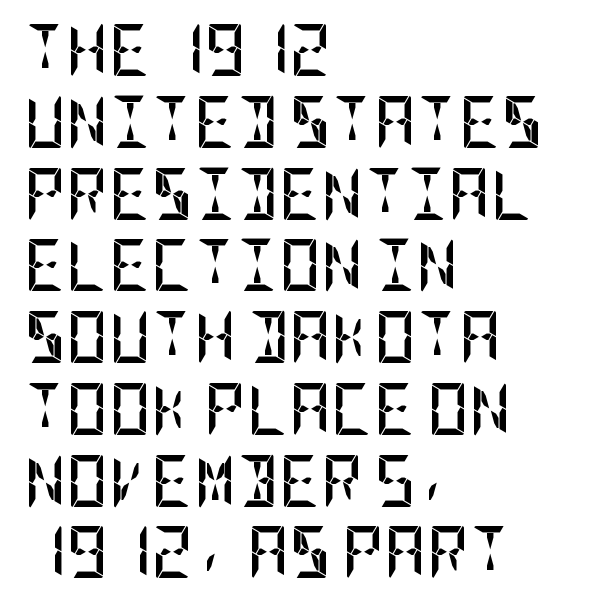
The image shows 52 px semibold, condensed sans-serif type, upright; set left-aligned, normal line spacing (1.38x), normal letter spacing, not underlined; low stroke contrast and a large x-height.
